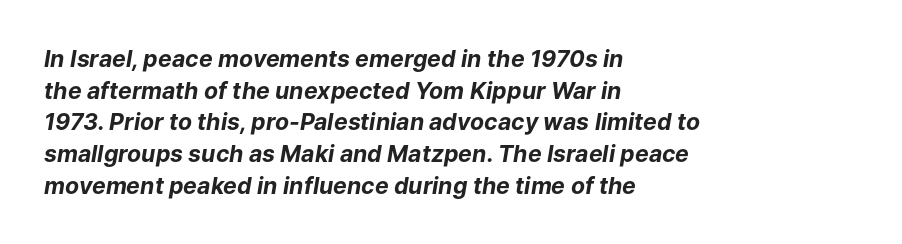
{"italic": "yes", "lean": "right", "slant_degrees": 9, "bold": "yes", "underline": "no", "align": "left", "line_spacing": "normal", "line_spacing_ratio": 1.38, "letter_spacing": "normal", "letter_spacing_em": 0.0, "glyph_px": 23}
